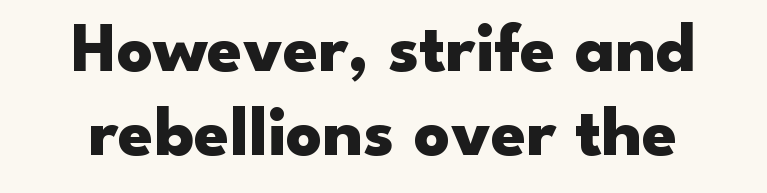
It's the straight-up-and-down kind of type. Letter spacing: default. Do the characters align in a grid? No, the font is proportional. The area under the type is left untouched. Look at the stroke-to-counter ratio: heavy, a bold.
